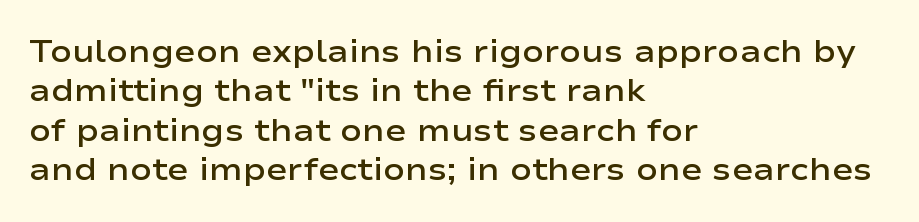
Spacing verdict: proportional, widths tailored to each character. Heft: intermediate — a semibold. Beneath every word, the page is bare. These lines stack with their left ends in a neat column. Italic: no, the glyphs are upright roman.
